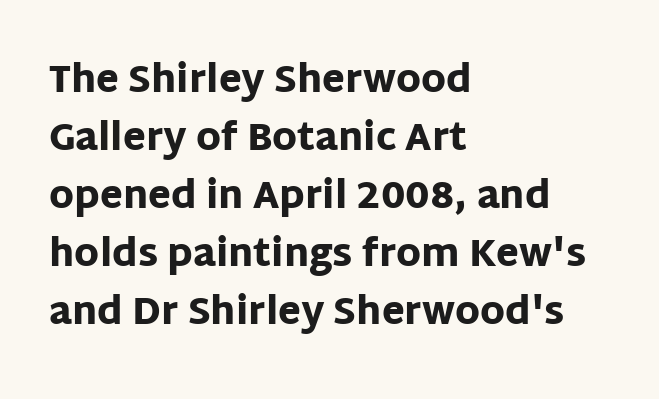
Q: Is the text bold? A: Yes.
Q: Is the text italic (slanted)? A: No, it is upright.
Q: Is the typeface a serif or a sans-serif typeface? A: Sans-serif.
Q: Is the text underlined? A: No.
Q: How is the paragraph aligned? A: Left-aligned.
Q: Is the spacing between letters normal or unusually wide? A: Normal.
Q: Is the spacing between lines tight, normal or loose? A: Normal.
Q: Width (condensed, normal, or wide)? A: Normal.
Q: Stroke contrast? A: Low.
Q: x-height? A: Large.
Q: Monospaced? A: No.
